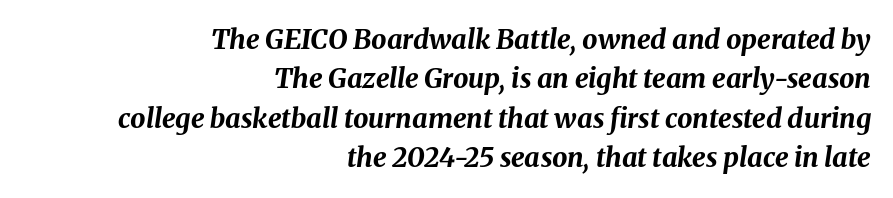
How would I describe the line gaps? Plain and ordinary. The rendering uses a bold face; every stroke is thick and dark. The rag falls on the left side of this text block. Unmarked baselines from the first word to the last.
